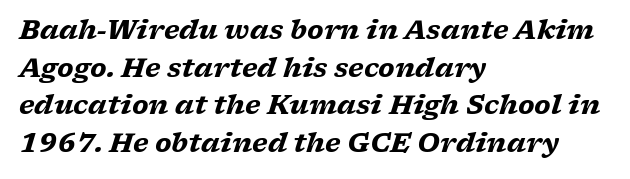
Teacher's note: observe the even left margin — that is flush-left alignment. This sample keeps an unexceptional amount of space between lines. Yep, that's italic — everything's leaning. Compared with an ordinary text face, these strokes are far heavier — a full bold.
